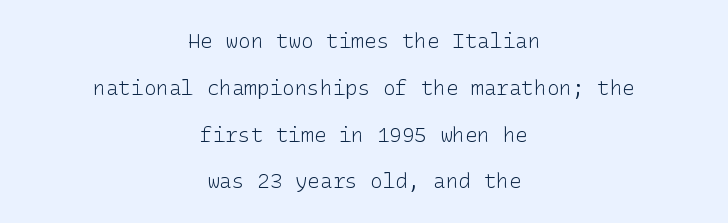
Q: Is the text bold? A: No.
Q: Is the text italic (slanted)? A: No, it is upright.
Q: Is the text underlined? A: No.
Q: How is the paragraph aligned? A: Centered.
Q: Is the spacing between letters normal or unusually wide? A: Normal.
Q: Is the spacing between lines tight, normal or loose? A: Loose.
